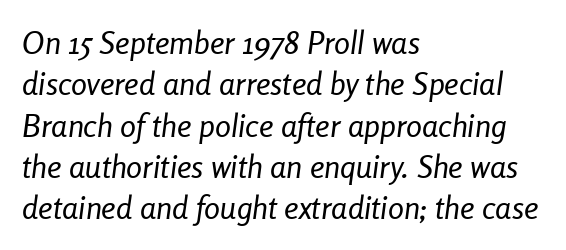
Q: Is the text bold? A: No.
Q: Is the text italic (slanted)? A: Yes, it leans right by about 8 degrees.
Q: Is the text underlined? A: No.
Q: How is the paragraph aligned? A: Left-aligned.
Q: Is the spacing between letters normal or unusually wide? A: Normal.
Q: Is the spacing between lines tight, normal or loose? A: Normal.
Q: Width (condensed, normal, or wide)? A: Condensed.
Q: Stroke contrast? A: Low.
Q: x-height? A: Medium.
Q: Monospaced? A: No.
